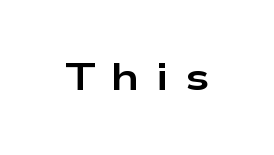
This sample has the flowing, uneven cadence of proportional lettering. A roman cut, with each character standing at attention. Summary of weight: heavy, a full bold. Quick note: underline off.
